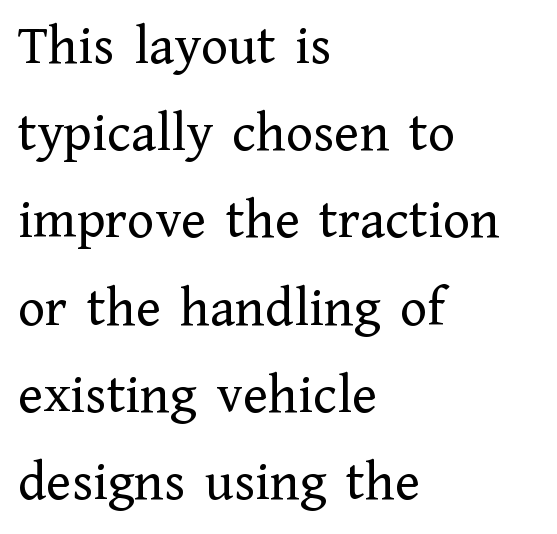
The image shows 57 px regular-weight serif type, upright; set left-aligned, normal line spacing (1.53x), normal letter spacing, not underlined; low stroke contrast and a medium x-height.
